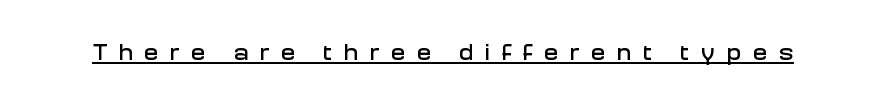
Tall strokes in this sample are plumb rather than angled. You can see a thin bar hugging the bottom of the glyphs. Tracking here is generous; glyphs stand well apart from one another.
